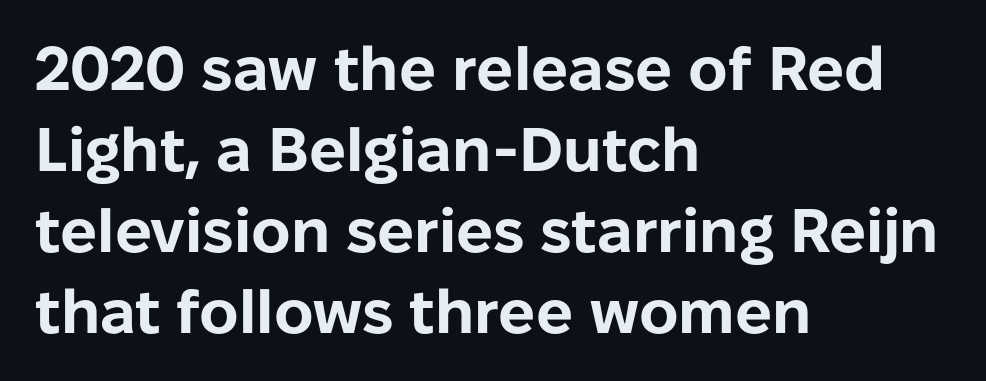
Letters rest on an invisible, unmarked baseline. Here the designer chose a conventional face with non-uniform glyph widths. Alignment: flush left. The sample has been set heavy, in full bold. Serif or sans? Sans — the stroke terminals are bare. Vertical spacing — default.
